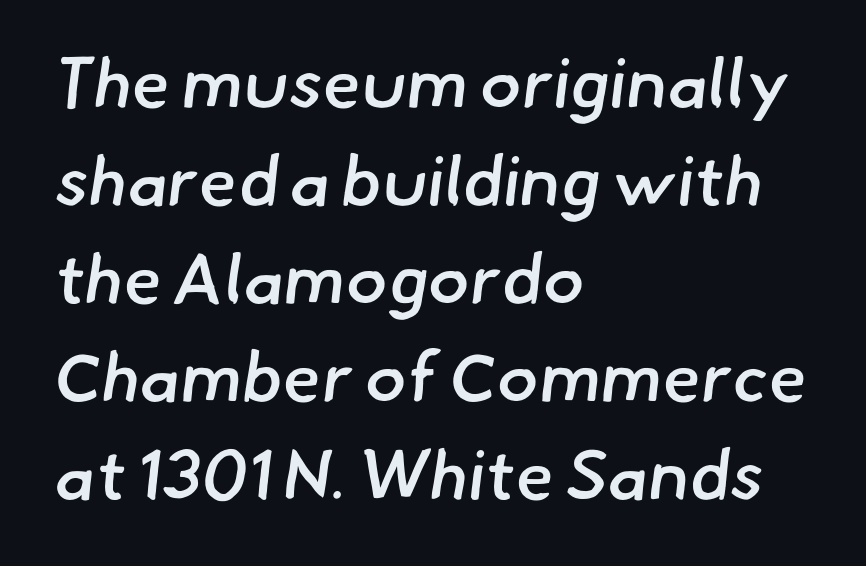
{"serif": "no", "bold": "semi", "weight": "semibold", "width": "normal", "stroke_contrast": "low", "x_height": "small", "monospaced": "no", "underline": "no", "align": "left", "line_spacing": "normal", "line_spacing_ratio": 1.4, "letter_spacing": "normal", "letter_spacing_em": 0.0, "glyph_px": 70}
